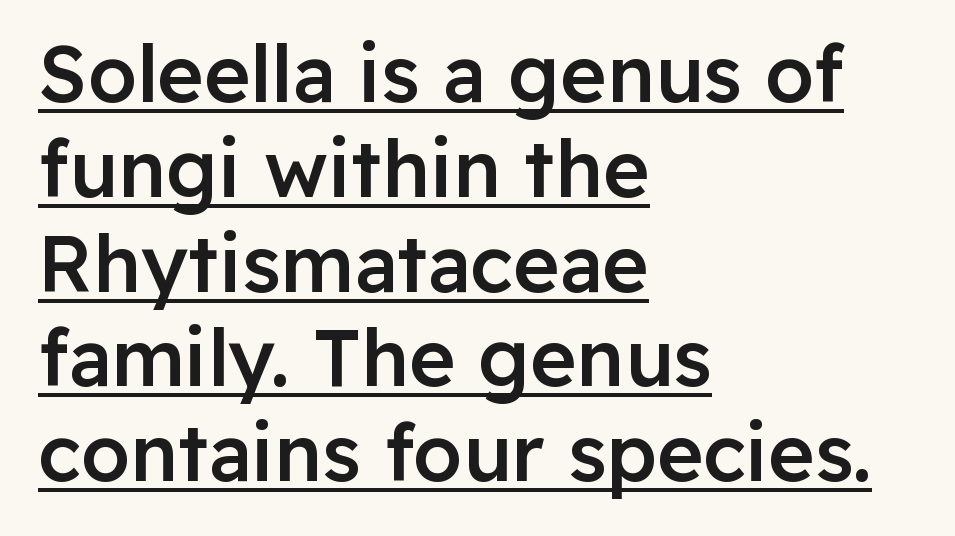
Vertical strokes here are truly vertical. The face used here appears with an underline applied. Stroke terminals: plain, sans-serif. The rendering anchors every line to the left-hand side.
